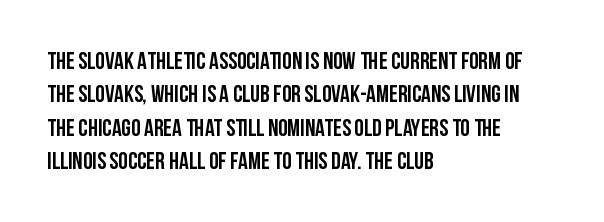
{"italic": "no", "underline": "no", "align": "left", "line_spacing": "normal", "line_spacing_ratio": 1.39, "letter_spacing": "normal", "letter_spacing_em": 0.0, "glyph_px": 24}
